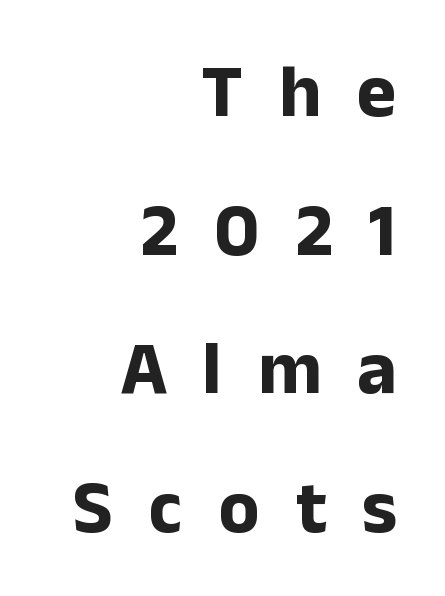
Q: Is the text bold? A: Yes.
Q: Is the text italic (slanted)? A: No, it is upright.
Q: Is the typeface a serif or a sans-serif typeface? A: Sans-serif.
Q: Is the text underlined? A: No.
Q: How is the paragraph aligned? A: Right-aligned.
Q: Is the spacing between letters normal or unusually wide? A: Unusually wide.
Q: Width (condensed, normal, or wide)? A: Normal.
Q: Stroke contrast? A: Low.
Q: x-height? A: Medium.
Q: Monospaced? A: No.
